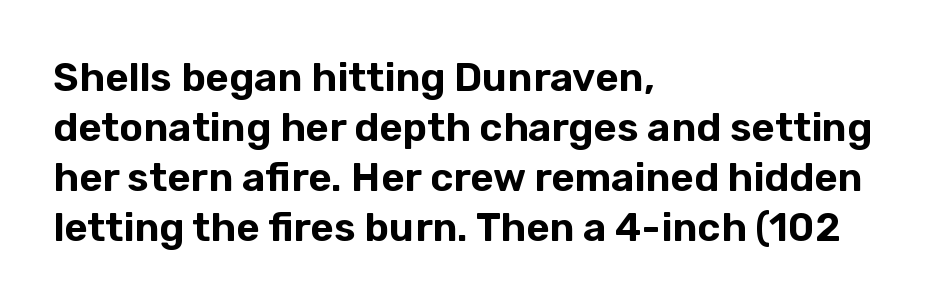
The image shows 40 px sans-serif type, upright; set left-aligned, normal line spacing (1.25x), normal letter spacing, not underlined; low stroke contrast and a medium x-height.
